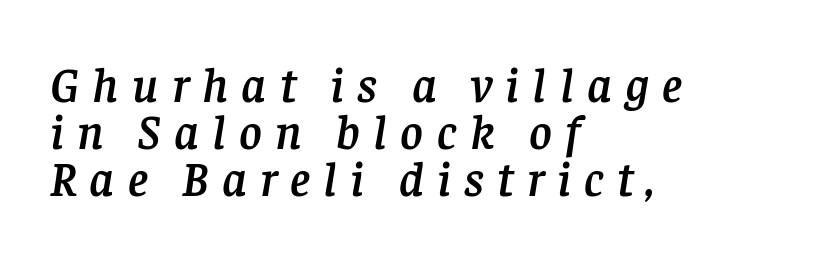
The passage shown leans; its letterforms are oblique. These lines huddle together more closely than default settings would place them. Characters follow at a spacing far wider than the type designer built in. Underlining? Definitely not there. The passage shown is typed in a proportional face where columns would drift. Casual observation: everything's shoved over to the left.
